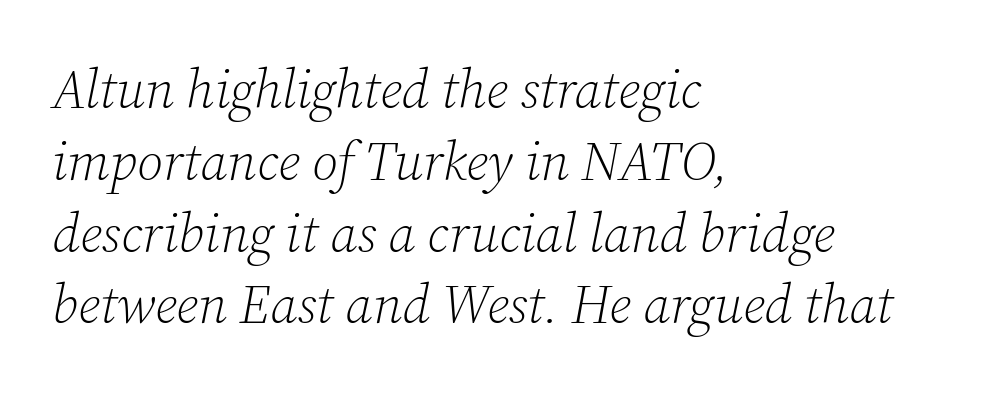
Q: Is the text bold? A: No.
Q: Is the text italic (slanted)? A: Yes, it leans right by about 12 degrees.
Q: Is the typeface a serif or a sans-serif typeface? A: Serif.
Q: Is the text underlined? A: No.
Q: How is the paragraph aligned? A: Left-aligned.
Q: Is the spacing between letters normal or unusually wide? A: Normal.
Q: Is the spacing between lines tight, normal or loose? A: Normal.
Q: Width (condensed, normal, or wide)? A: Normal.
Q: Stroke contrast? A: Low.
Q: x-height? A: Medium.
Q: Monospaced? A: No.
